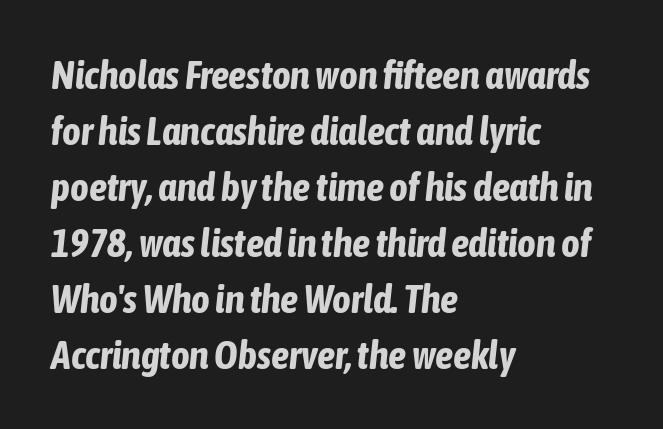
These lines were composed using italics. The space beneath each line is pristine and unruled. You could call the tracking neutral — neither tight nor loose. The paragraph has a hard left edge and a soft right edge. Is this a fixed-width face? No — the glyphs have proportional, varying widths.
